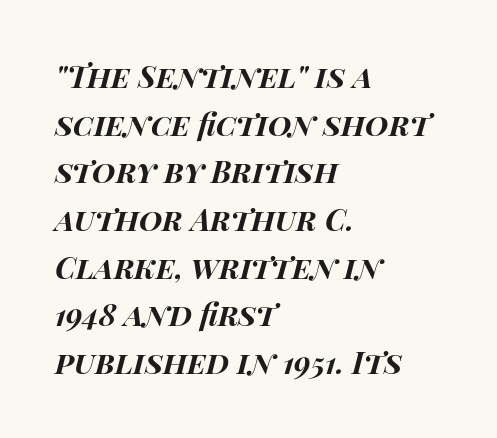
Q: Is the text bold? A: Yes.
Q: Is the text italic (slanted)? A: Yes, it leans right by about 14 degrees.
Q: Is the text underlined? A: No.
Q: How is the paragraph aligned? A: Left-aligned.
Q: Is the spacing between letters normal or unusually wide? A: Normal.
Q: Is the spacing between lines tight, normal or loose? A: Normal.
Q: Width (condensed, normal, or wide)? A: Wide.
Q: Stroke contrast? A: High.
Q: x-height? A: Large.
Q: Monospaced? A: No.
